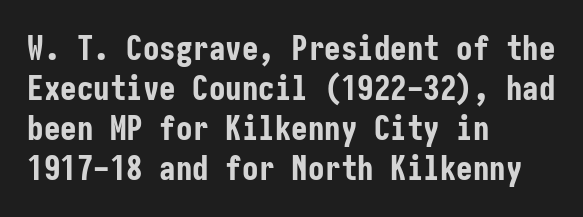
The image shows 33 px bold, condensed sans-serif type, upright; set left-aligned, line spacing 1.21x, normal letter spacing, not underlined; low stroke contrast and a medium x-height.
